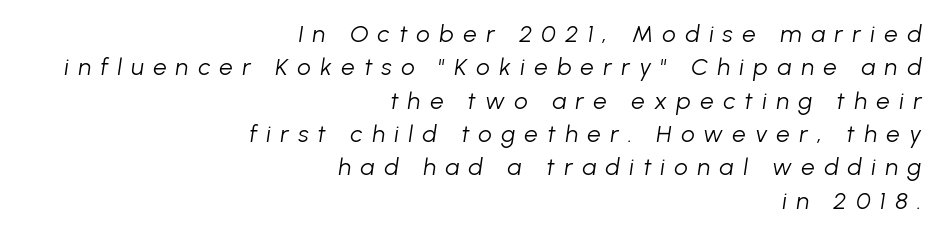
Q: Is the text bold? A: No.
Q: Is the text italic (slanted)? A: Yes, it leans right by about 8 degrees.
Q: Is the text underlined? A: No.
Q: How is the paragraph aligned? A: Right-aligned.
Q: Is the spacing between letters normal or unusually wide? A: Unusually wide.
Q: Is the spacing between lines tight, normal or loose? A: Normal.
